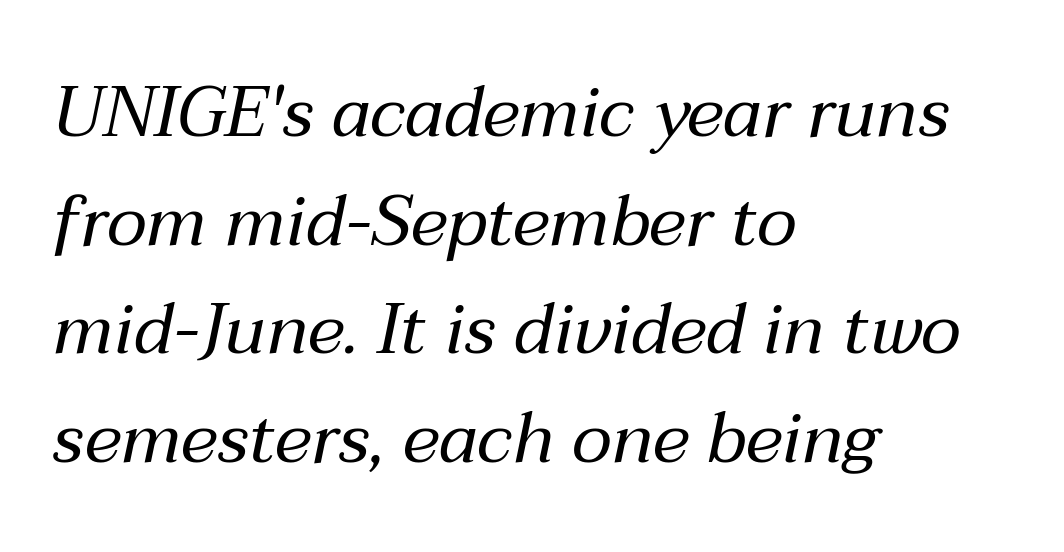
{"italic": "yes", "lean": "right", "slant_degrees": 12, "bold": "no", "weight": "regular", "width": "normal", "stroke_contrast": "medium", "x_height": "medium", "monospaced": "no", "underline": "no", "align": "left", "line_spacing": "normal", "line_spacing_ratio": 1.53, "letter_spacing": "normal", "letter_spacing_em": 0.0, "glyph_px": 71}
